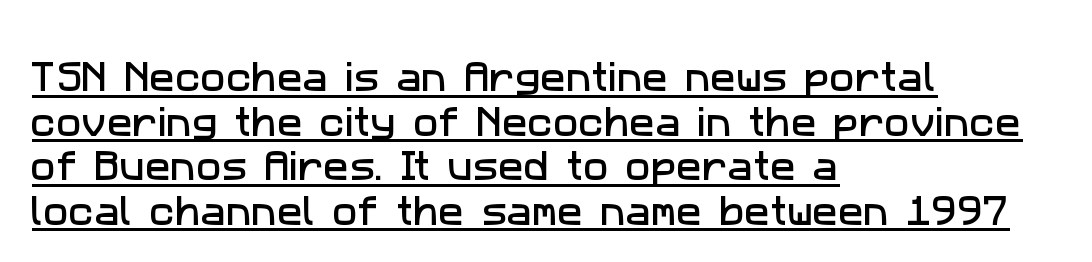
The image shows 34 px sans-serif type; set left-aligned, normal line spacing (1.31x), normal letter spacing, underlined; low stroke contrast and a medium x-height.
